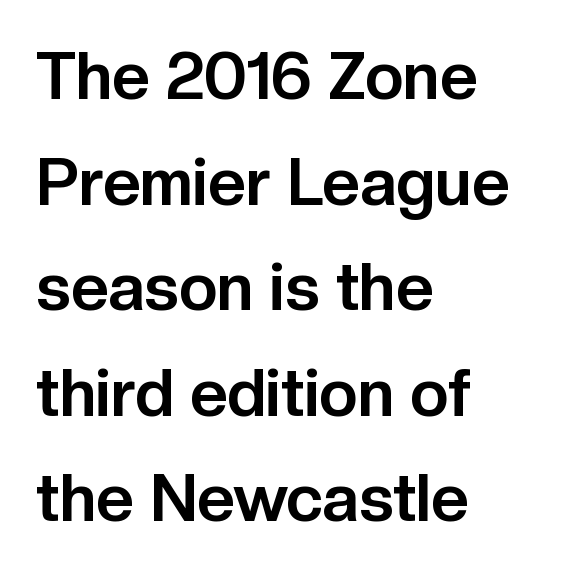
The image shows 66 px bold sans-serif type, upright; set left-aligned, normal line spacing (1.6x), normal letter spacing, not underlined; low stroke contrast and a medium x-height.
